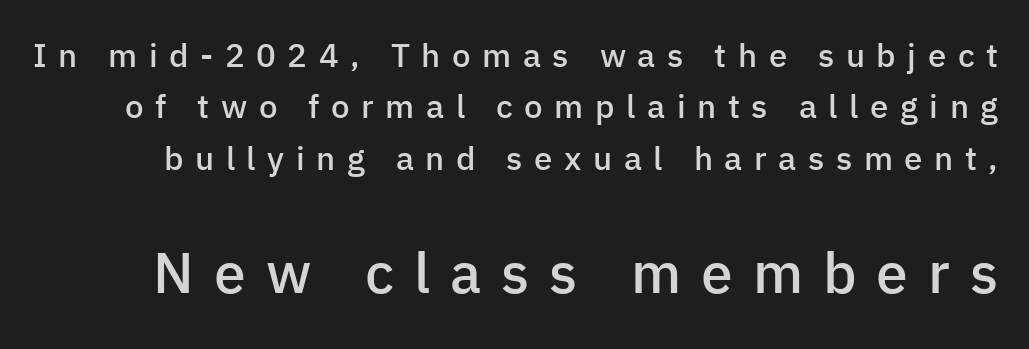
Nope, not italic — everything's standing straight. Of the two passages, the one underneath uses the larger point size. Set as a demibold, roughly 600 on the weight scale. Letter spacing: wide. This block has exactly the height ordinary leading produces.
